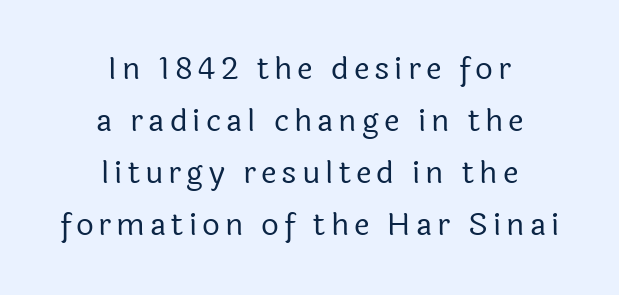
Here the designer chose a conventional face with non-uniform glyph widths. The strip under each line holds only bare page. Compared with typical paragraphs, the rows here are spaced about the same. The passage is arranged like a title page — every line centered. Is the type heavy? It reads as light-to-regular instead.
